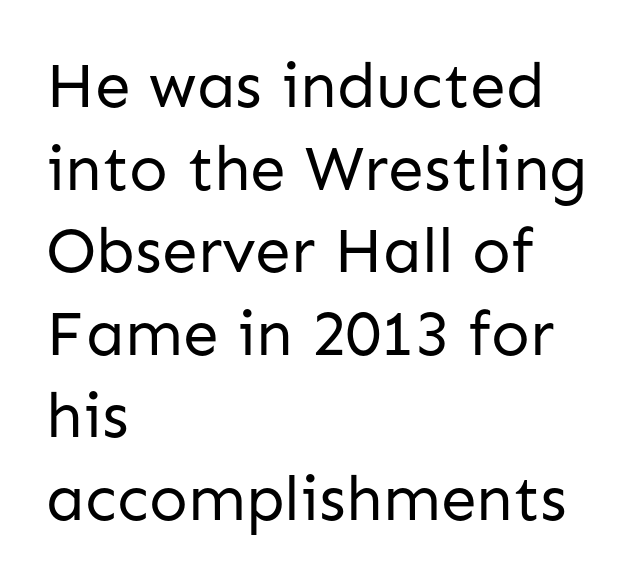
Q: Is the text bold? A: No.
Q: Is the text italic (slanted)? A: No, it is upright.
Q: Is the typeface a serif or a sans-serif typeface? A: Sans-serif.
Q: Is the text underlined? A: No.
Q: How is the paragraph aligned? A: Left-aligned.
Q: Is the spacing between letters normal or unusually wide? A: Normal.
Q: Is the spacing between lines tight, normal or loose? A: Normal.
Q: Width (condensed, normal, or wide)? A: Normal.
Q: Stroke contrast? A: Low.
Q: x-height? A: Medium.
Q: Monospaced? A: No.
